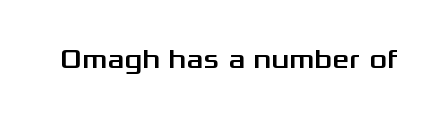
The image shows 27 px text type, upright; set normal letter spacing, not underlined.
